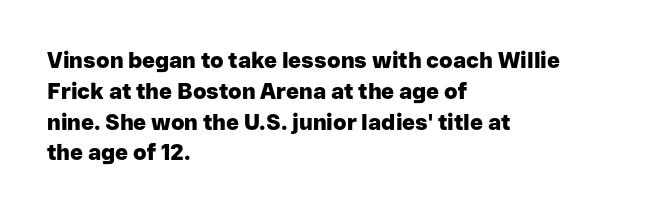
No italicization has been applied; the sample stays upright. The line-height multiplier appears to be the usual default. The face used here has the dense, thick strokes of a bold. Clear beneath every line of the passage. Each word holds together tightly as a unit, with standard inter-letter gaps. The typesetter chose a ragged-right arrangement here.
